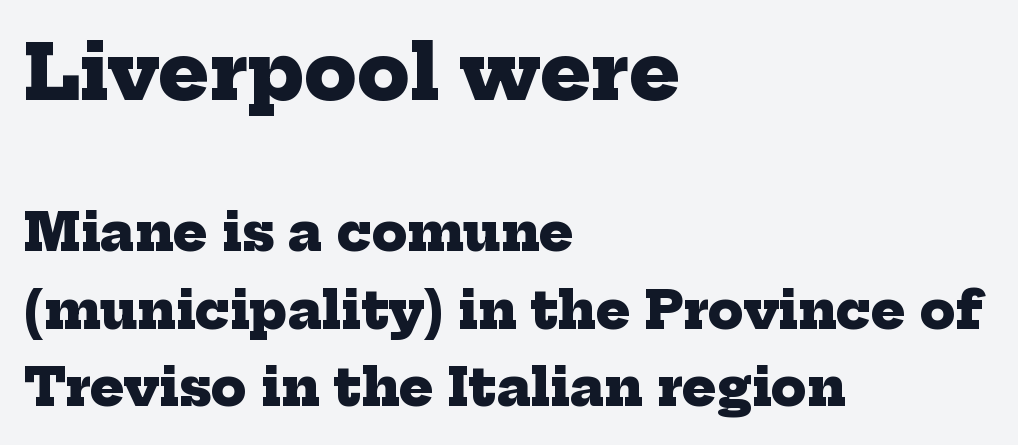
The baseline area is clear. Reading down the block, your eye returns to a fixed left position each line. The letters advance in unequal steps, a hallmark of proportional type. Plenty of ink on the page — the face is bold. In terms of letterform style, serifs are clearly present.
